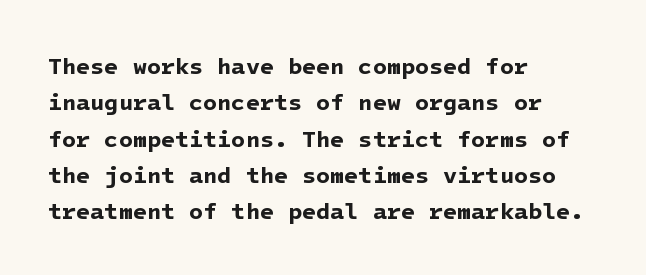
The image shows 23 px bold type; set left-aligned, normal line spacing (1.58x), normal letter spacing, not underlined.
